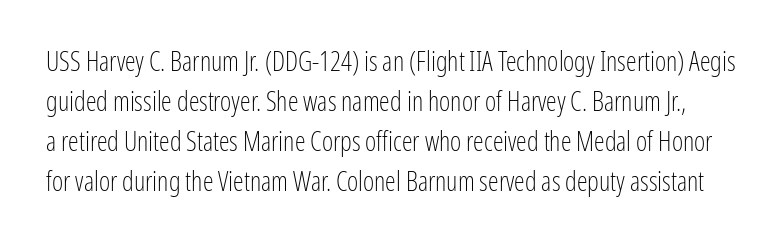
Reading down the column, the eye jumps a familiar distance to each next line. Heft: none added — not bold. Ascenders rise straight up at ninety degrees. Here the glyphs are tracked normally, forming tight word shapes.
